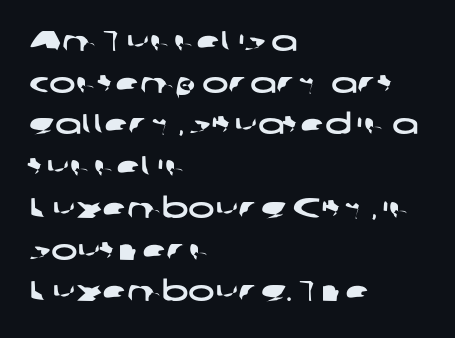
The image shows 28 px wide sans-serif type; set left-aligned, normal line spacing (1.49x), normal letter spacing, not underlined; low stroke contrast and a medium x-height.
